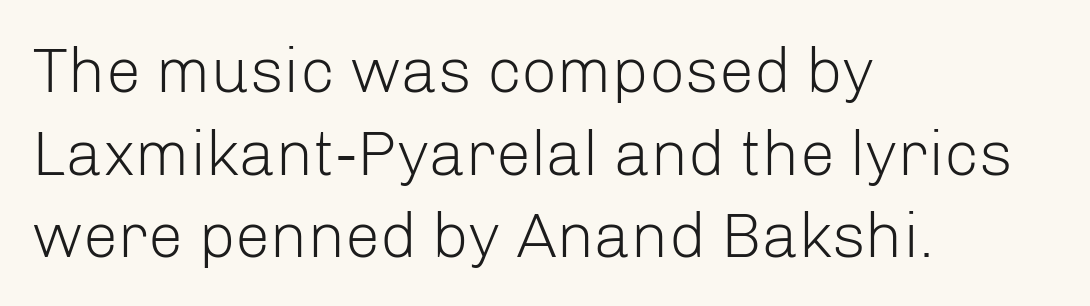
The image shows 63 px light sans-serif type, upright; set left-aligned, normal line spacing (1.31x), normal letter spacing, not underlined; low stroke contrast and a medium x-height.
